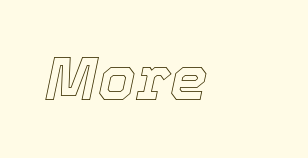
The image shows 60 px text type, italic (leaning right); set normal letter spacing, not underlined; a medium x-height.
